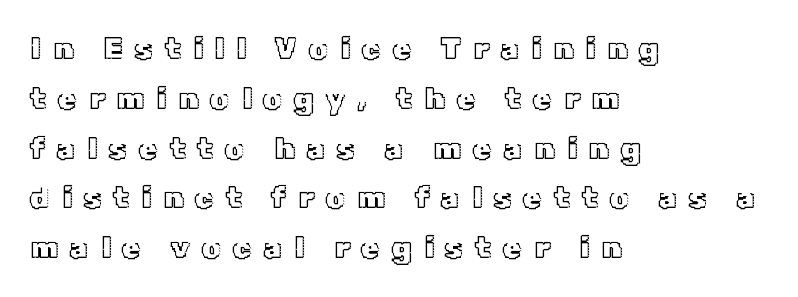
The image shows 30 px text type, upright; set left-aligned, normal line spacing (1.66x), unusually wide letter spacing (+0.4 em), not underlined; a medium x-height.
